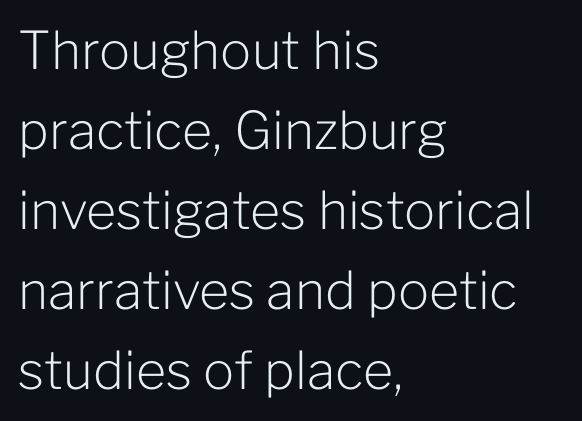
The image shows 52 px light sans-serif type, upright; set left-aligned, normal line spacing (1.54x), normal letter spacing, not underlined; low stroke contrast and a medium x-height.
